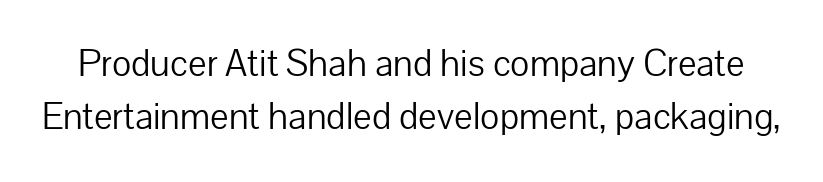
The image shows 39 px light sans-serif type, upright; set normal line spacing (1.37x), normal letter spacing, not underlined; low stroke contrast and a medium x-height.
